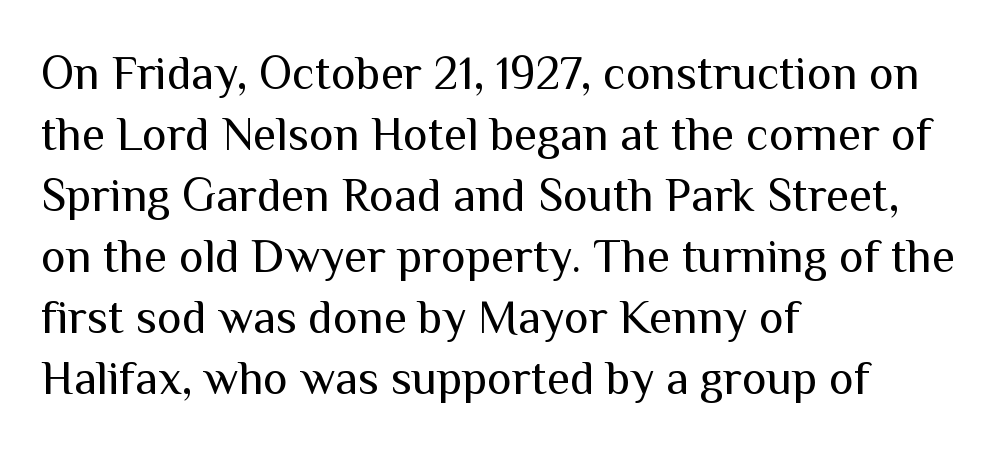
Q: Is the text bold? A: No.
Q: Is the text italic (slanted)? A: No, it is upright.
Q: Is the typeface a serif or a sans-serif typeface? A: Sans-serif.
Q: Is the text underlined? A: No.
Q: How is the paragraph aligned? A: Left-aligned.
Q: Is the spacing between letters normal or unusually wide? A: Normal.
Q: Is the spacing between lines tight, normal or loose? A: Normal.
Q: Width (condensed, normal, or wide)? A: Normal.
Q: Stroke contrast? A: Medium.
Q: x-height? A: Medium.
Q: Monospaced? A: No.
